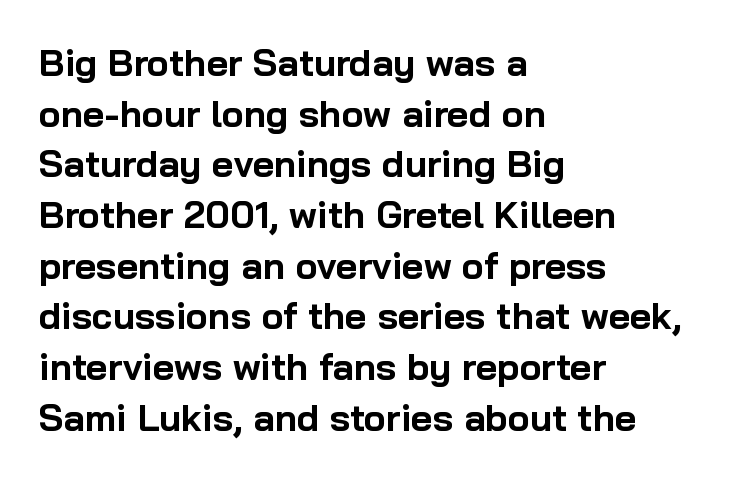
{"serif": "no", "italic": "no", "bold": "yes", "weight": "bold", "width": "normal", "stroke_contrast": "low", "x_height": "medium", "monospaced": "no", "underline": "no", "align": "left", "line_spacing": "normal", "line_spacing_ratio": 1.37, "letter_spacing": "normal", "letter_spacing_em": 0.0, "glyph_px": 37}
